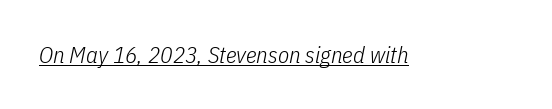
Q: Is the text bold? A: No.
Q: Is the text italic (slanted)? A: Yes, it leans right by about 11 degrees.
Q: Is the text underlined? A: Yes.
Q: Is the spacing between letters normal or unusually wide? A: Normal.
